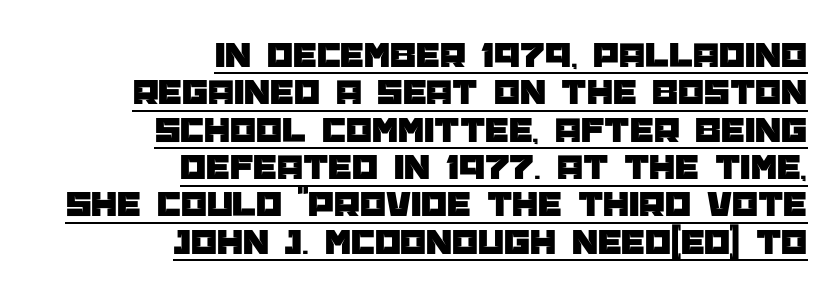
The image shows 37 px sans-serif type, upright; set right-aligned, tight line spacing (1.01x), normal letter spacing, underlined; low stroke contrast and a large x-height.
